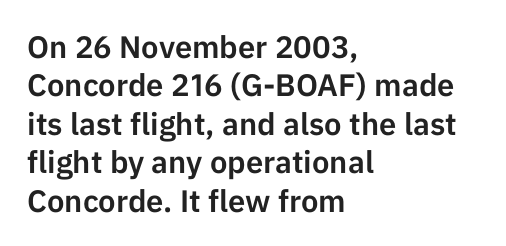
Q: Is the text italic (slanted)? A: No, it is upright.
Q: Is the typeface a serif or a sans-serif typeface? A: Sans-serif.
Q: Is the text underlined? A: No.
Q: How is the paragraph aligned? A: Left-aligned.
Q: Is the spacing between letters normal or unusually wide? A: Normal.
Q: Width (condensed, normal, or wide)? A: Normal.
Q: Stroke contrast? A: Low.
Q: x-height? A: Medium.
Q: Monospaced? A: No.
